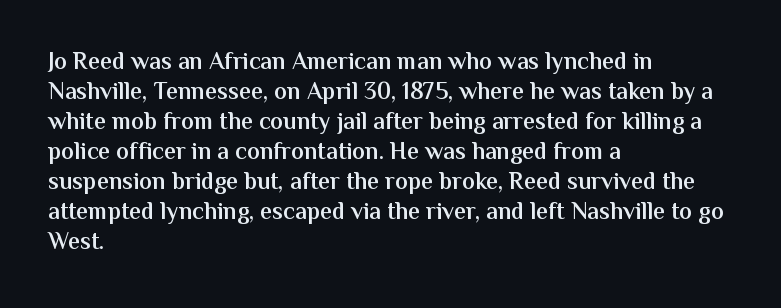
Q: Is the text bold? A: Semi-bold.
Q: Is the text italic (slanted)? A: No, it is upright.
Q: Is the text underlined? A: No.
Q: How is the paragraph aligned? A: Left-aligned.
Q: Is the spacing between letters normal or unusually wide? A: Normal.
Q: Is the spacing between lines tight, normal or loose? A: Normal.
